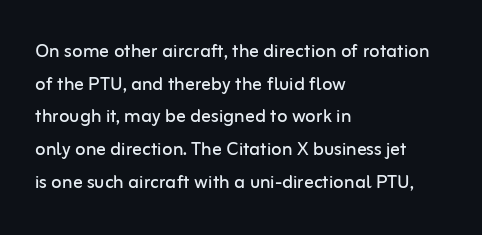
The image shows 24 px text type, upright; set left-aligned, normal line spacing (1.36x), normal letter spacing, not underlined.
